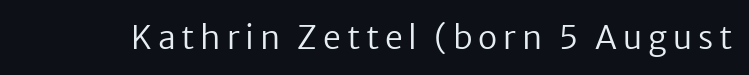
Q: Is the text bold? A: No.
Q: Is the text italic (slanted)? A: No, it is upright.
Q: Is the typeface a serif or a sans-serif typeface? A: Sans-serif.
Q: Is the text underlined? A: No.
Q: Width (condensed, normal, or wide)? A: Normal.
Q: Stroke contrast? A: Low.
Q: x-height? A: Medium.
Q: Monospaced? A: No.
